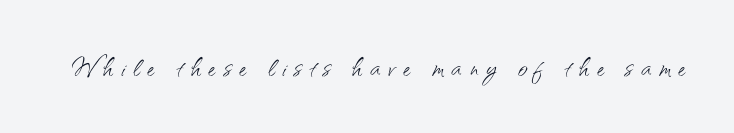
Unbolded letterforms with no extra heft. Regarding serifs, this sample does without them. You could not count columns in this text — the font is proportionally spaced. The rendering inserts visible extra space after every character.
